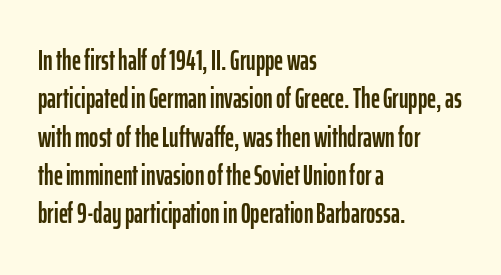
{"serif": "no", "italic": "no", "width": "condensed", "stroke_contrast": "low", "x_height": "medium", "monospaced": "no", "underline": "no", "align": "left", "line_spacing": "normal", "line_spacing_ratio": 1.37, "letter_spacing": "normal", "letter_spacing_em": 0.0, "glyph_px": 28}
